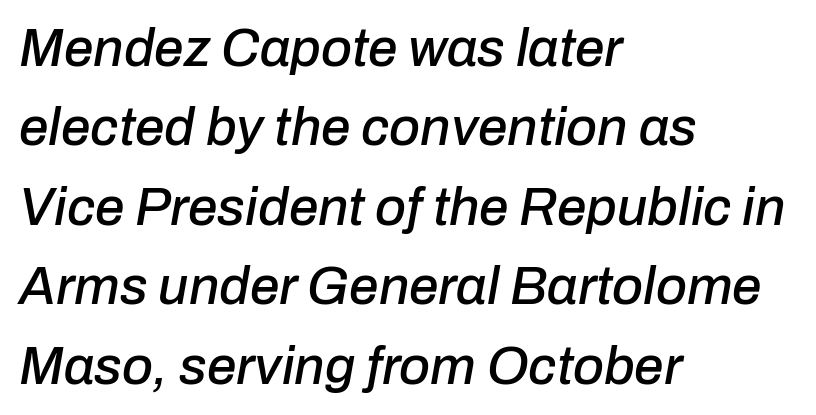
Line beginnings align vertically; line endings do not. Plain, unruled lines of type. Compared with typical paragraphs, the rows here are spaced about the same. Nothing unusual about the tracking: characters are spaced as the font intends. Slanted lettering throughout. The face used here is proportionally spaced, like ordinary book or web type.
